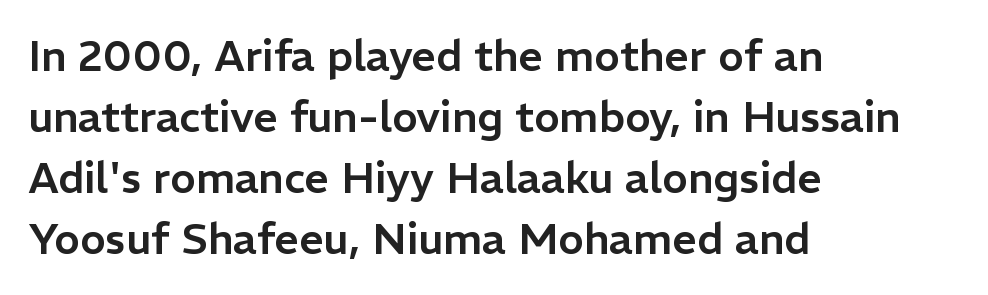
Q: Is the text italic (slanted)? A: No, it is upright.
Q: Is the typeface a serif or a sans-serif typeface? A: Sans-serif.
Q: Is the text underlined? A: No.
Q: How is the paragraph aligned? A: Left-aligned.
Q: Is the spacing between letters normal or unusually wide? A: Normal.
Q: Is the spacing between lines tight, normal or loose? A: Normal.
Q: Width (condensed, normal, or wide)? A: Normal.
Q: Stroke contrast? A: Low.
Q: x-height? A: Medium.
Q: Monospaced? A: No.
